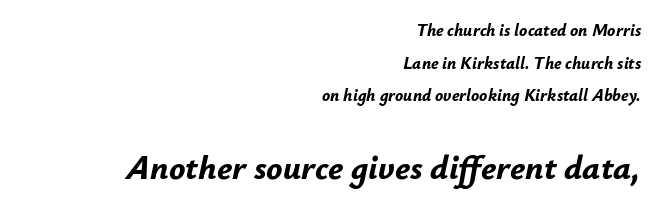
The image shows 34 px bold type, italic (leaning right); set right-aligned, loose line spacing (1.92x), normal letter spacing, not underlined; the second (bottom) block is 2.0x larger; low stroke contrast and a small x-height.
